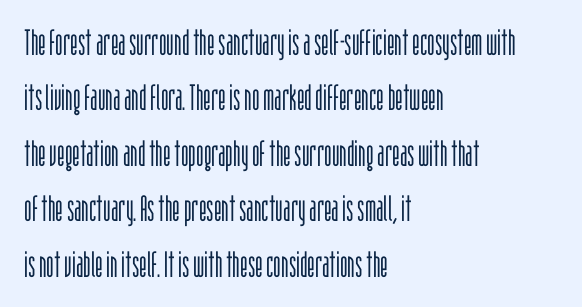
The image shows 36 px light, condensed sans-serif type, upright; set left-aligned, normal line spacing (1.54x), normal letter spacing, not underlined; low stroke contrast and a large x-height.
